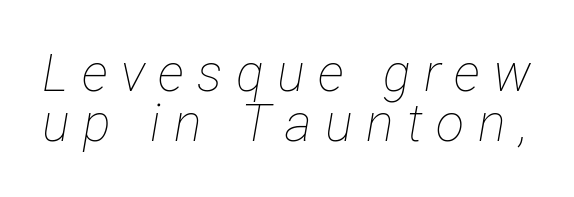
Notice how descenders almost collide with the ascenders below — that's tight leading. This reads as an unemphasized weight, regular at the heaviest. Beneath every word, the page is bare. Character widths vary here, with narrow letters taking less room than wide ones. Honestly, the letter spacing is so wide it's the main thing you notice.
